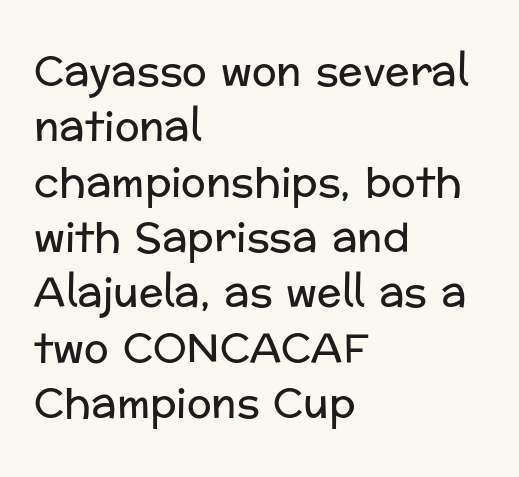
Does the copy run flush right? No — it runs flush left. The rendering uses natural spacing where letterforms have individual widths. The characters are drawn with everyday or finer stroke widths. Here the glyphs are tracked normally, forming tight word shapes.
